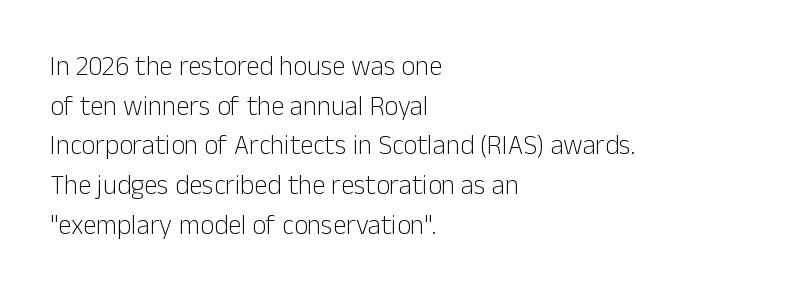
The image shows 27 px text type, upright; set left-aligned, normal line spacing (1.47x), normal letter spacing, not underlined.
